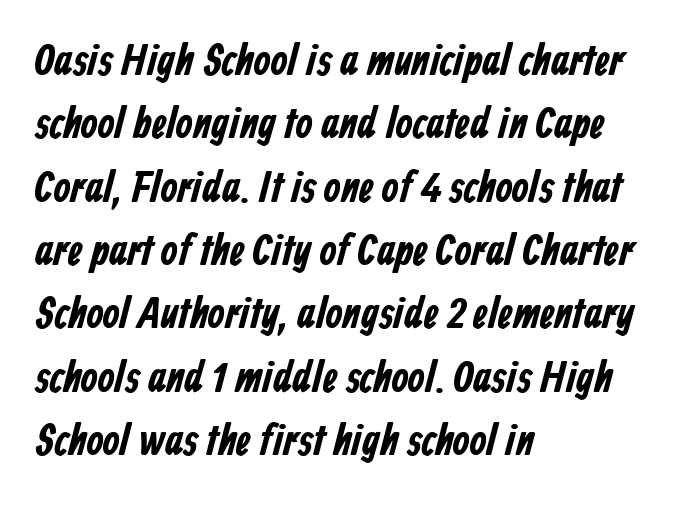
{"serif": "no", "bold": "yes", "weight": "bold", "width": "condensed", "stroke_contrast": "low", "x_height": "medium", "monospaced": "no", "underline": "no", "align": "left", "line_spacing": "normal", "line_spacing_ratio": 1.44, "letter_spacing": "normal", "letter_spacing_em": 0.0, "glyph_px": 44}
